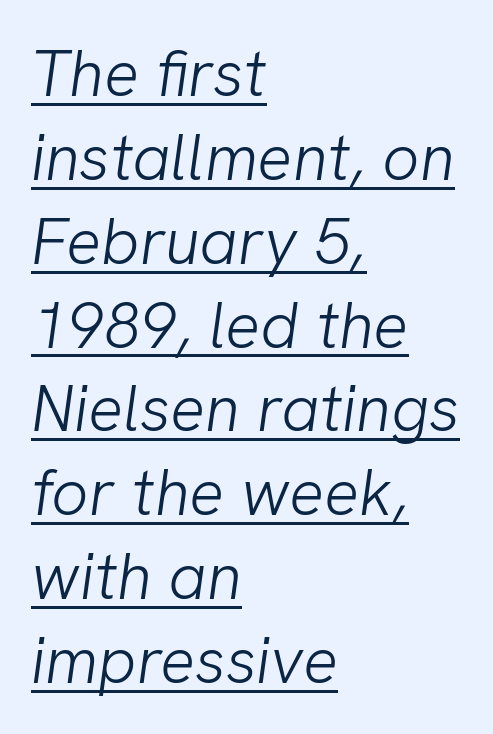
{"serif": "no", "bold": "no", "weight": "light", "width": "normal", "stroke_contrast": "low", "x_height": "medium", "monospaced": "no", "underline": "yes", "align": "left", "line_spacing": "normal", "line_spacing_ratio": 1.29, "letter_spacing": "normal", "letter_spacing_em": 0.0, "glyph_px": 65}
